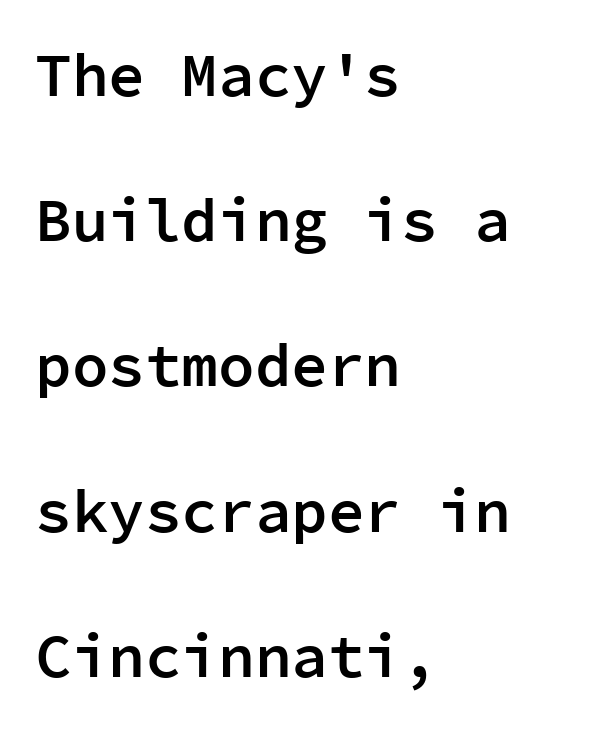
{"serif": "no", "italic": "no", "bold": "semi", "weight": "semibold", "width": "normal", "stroke_contrast": "low", "x_height": "medium", "monospaced": "yes", "underline": "no", "align": "left", "line_spacing": "loose", "line_spacing_ratio": 2.38, "letter_spacing": "normal", "letter_spacing_em": 0.0, "glyph_px": 61}
